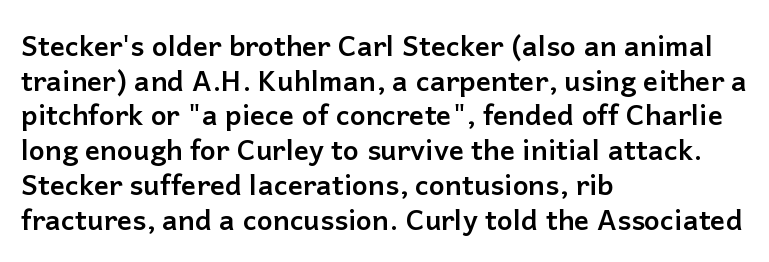
{"serif": "no", "italic": "no", "bold": "yes", "weight": "semibold", "width": "normal", "stroke_contrast": "low", "x_height": "medium", "monospaced": "no", "underline": "no", "align": "left", "line_spacing_ratio": 1.24, "letter_spacing": "normal", "letter_spacing_em": 0.0, "glyph_px": 28}
